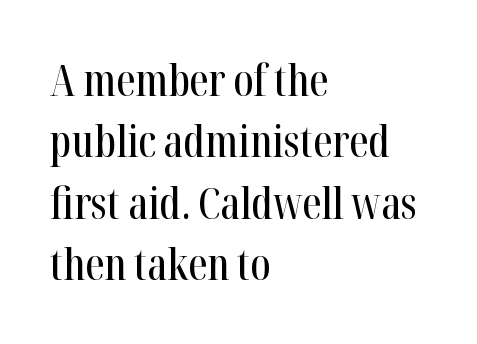
The image shows 43 px condensed serif type, upright; set left-aligned, normal line spacing (1.43x), normal letter spacing, not underlined; high stroke contrast and a medium x-height.
